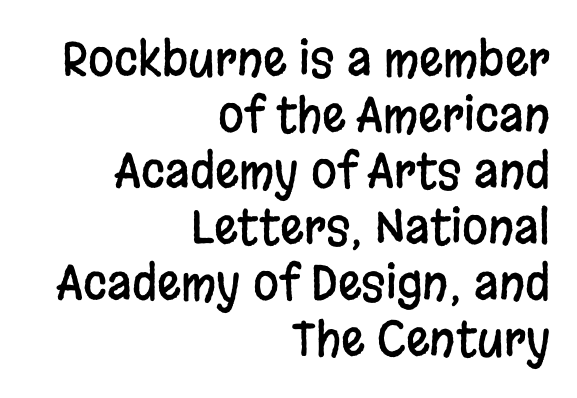
The image shows 47 px condensed sans-serif type, upright; set right-aligned, line spacing 1.19x, normal letter spacing, not underlined; low stroke contrast and a large x-height.
